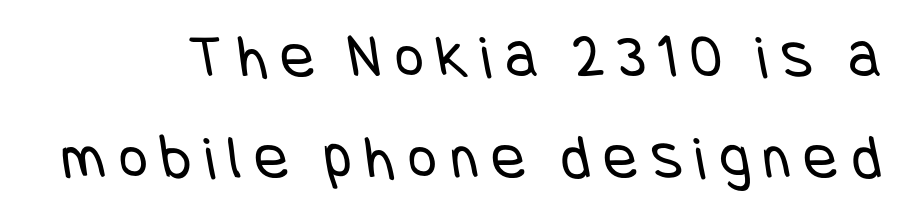
{"serif": "no", "bold": "no", "weight": "regular", "width": "condensed", "stroke_contrast": "low", "x_height": "large", "underline": "no", "line_spacing": "normal", "line_spacing_ratio": 1.61, "letter_spacing": "wide", "letter_spacing_em": 0.22, "glyph_px": 63}
